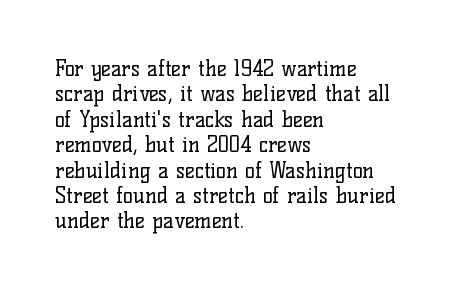
The image shows 21 px text type, upright; set left-aligned, line spacing 1.21x, normal letter spacing, not underlined.
